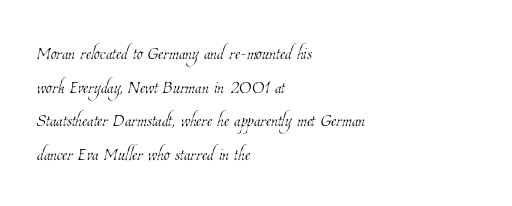
Q: Is the text bold? A: No.
Q: Is the text underlined? A: No.
Q: How is the paragraph aligned? A: Left-aligned.
Q: Is the spacing between letters normal or unusually wide? A: Normal.
Q: Is the spacing between lines tight, normal or loose? A: Normal.
